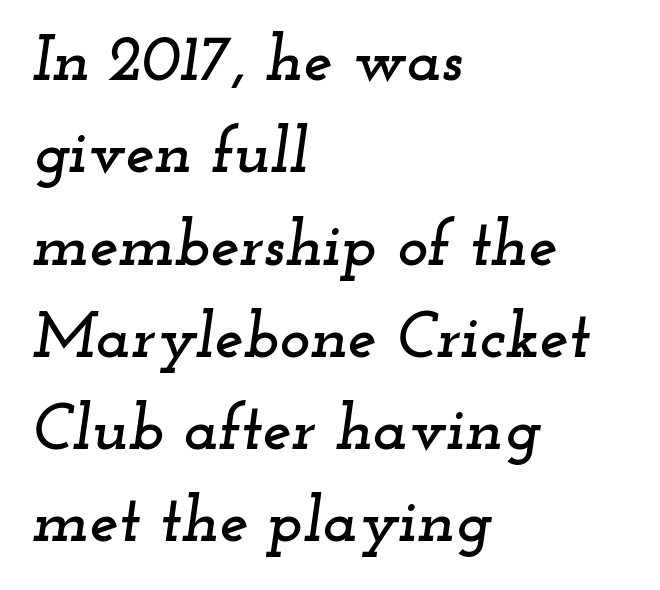
{"serif": "yes", "italic": "yes", "lean": "right", "slant_degrees": 12, "width": "wide", "stroke_contrast": "low", "x_height": "small", "monospaced": "no", "underline": "no", "align": "left", "line_spacing": "normal", "line_spacing_ratio": 1.42, "letter_spacing": "normal", "letter_spacing_em": 0.0, "glyph_px": 65}
